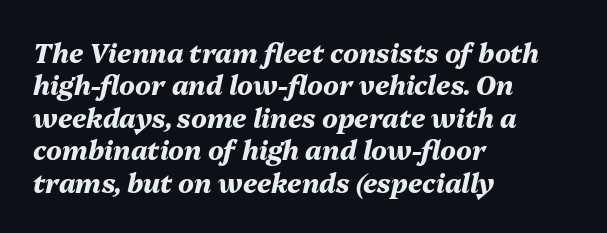
The rag falls on the right side of this text block. This is heavy type, rendered in bold. The zone under the glyphs is completely vacant. Leading matches the norm, producing a regular column.
